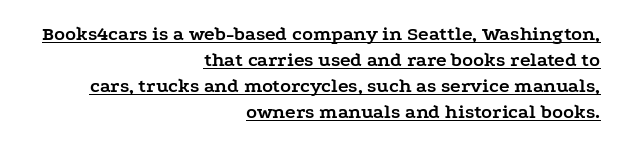
The image shows 20 px bold type, upright; set right-aligned, normal line spacing (1.3x), normal letter spacing, underlined.
